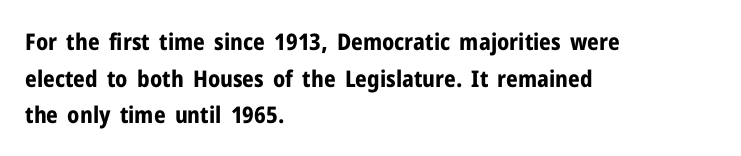
The image shows 23 px bold type, upright; set left-aligned, normal line spacing (1.59x), normal letter spacing, not underlined.
